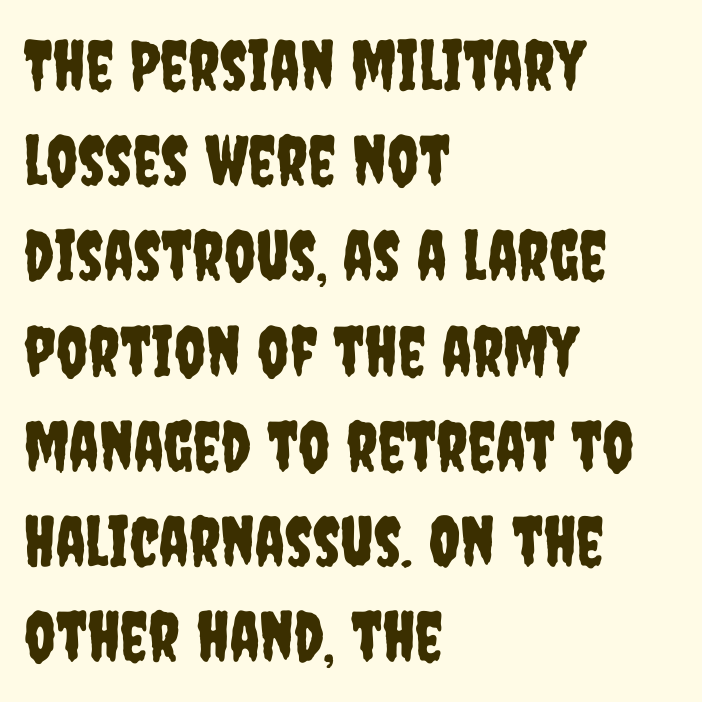
The image shows 69 px condensed sans-serif type, upright; set left-aligned, normal line spacing (1.38x), normal letter spacing, not underlined; low stroke contrast and a large x-height.
